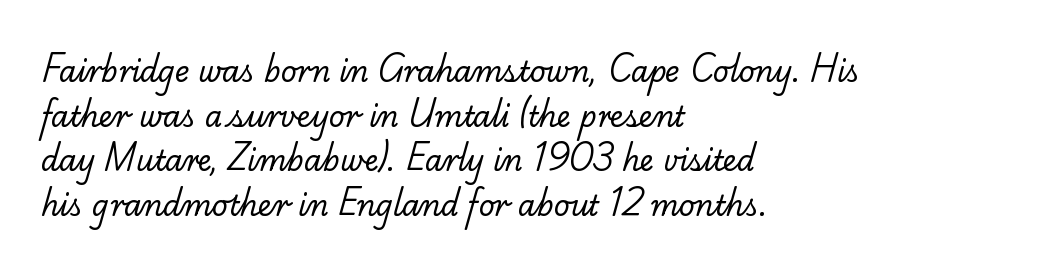
The image shows 28 px regular-weight type; set left-aligned, normal line spacing (1.59x), normal letter spacing, not underlined; low stroke contrast and a small x-height.
